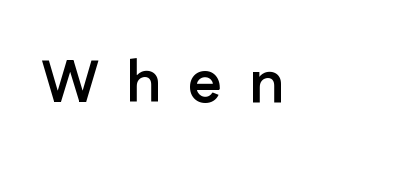
Q: Is the text bold? A: Yes.
Q: Is the text italic (slanted)? A: No, it is upright.
Q: Is the typeface a serif or a sans-serif typeface? A: Sans-serif.
Q: Is the text underlined? A: No.
Q: How is the paragraph aligned? A: Left-aligned.
Q: Is the spacing between letters normal or unusually wide? A: Unusually wide.
Q: Width (condensed, normal, or wide)? A: Normal.
Q: Stroke contrast? A: Low.
Q: x-height? A: Medium.
Q: Monospaced? A: No.
